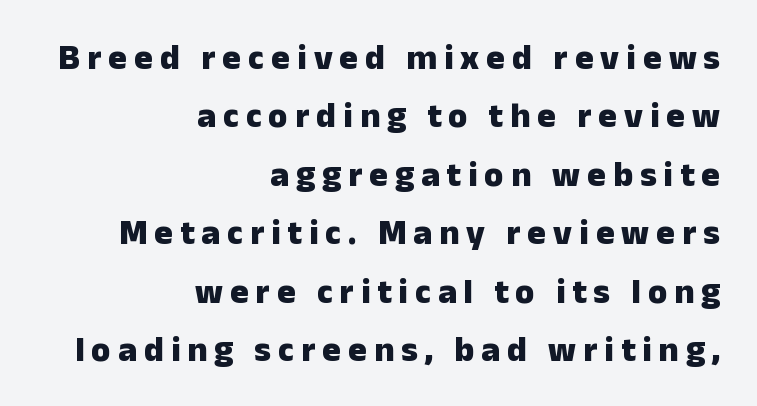
Students, note that the glyphs here are deliberately spaced far apart. Is this a sans? Yes — the strokes have no serifs. Alignment: flush right. Is there much room between lines? A standard amount, neither cramped nor airy. These lines are rendered in a variable-pitch font.
